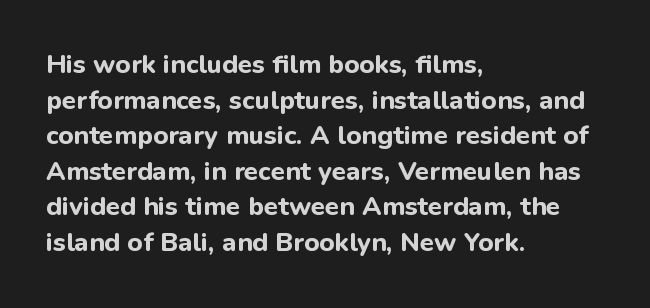
The image shows 26 px bold type, upright; set left-aligned, normal line spacing (1.37x), normal letter spacing, not underlined.
